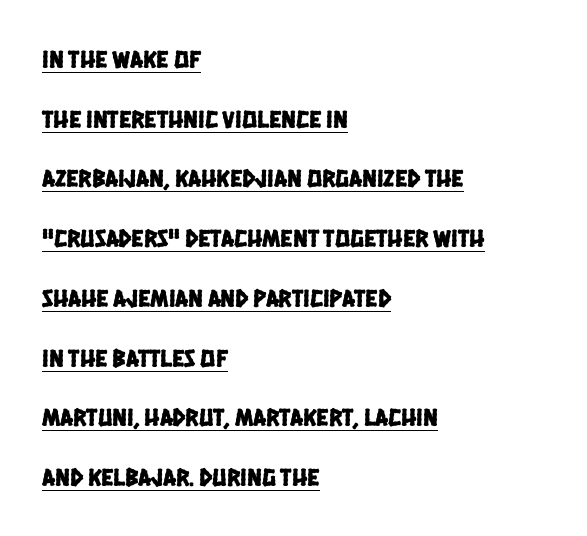
The image shows 25 px text type; set left-aligned, loose line spacing (2.39x), normal letter spacing, underlined.
